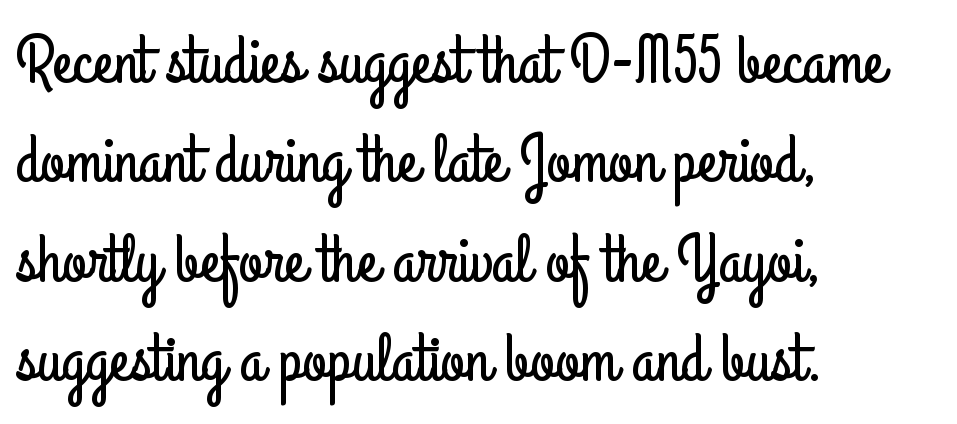
{"serif": "no", "width": "condensed", "stroke_contrast": "low", "x_height": "small", "monospaced": "no", "underline": "no", "align": "left", "line_spacing": "normal", "line_spacing_ratio": 1.46, "letter_spacing": "normal", "letter_spacing_em": 0.0, "glyph_px": 68}
